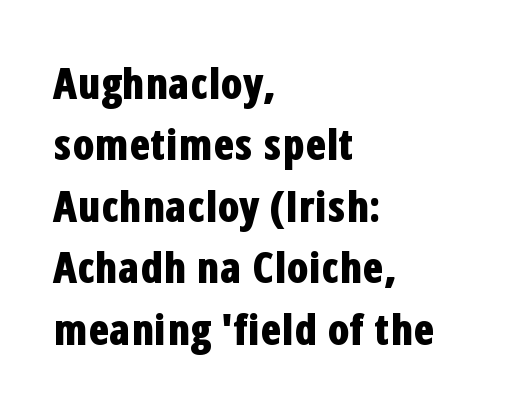
Do the letters lean? They stand straight. The words here are not underlined. Students, this is bold: see how much ink each stroke carries. Reading down the column, the eye jumps a familiar distance to each next line. Horizontal alignment here is leftward, the default for most running prose. Think of a printed novel: that variable character pitch is what you see here.
